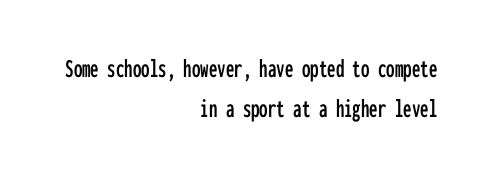
Q: Is the text italic (slanted)? A: No, it is upright.
Q: Is the text underlined? A: No.
Q: How is the paragraph aligned? A: Right-aligned.
Q: Is the spacing between letters normal or unusually wide? A: Normal.
Q: Is the spacing between lines tight, normal or loose? A: Normal.
